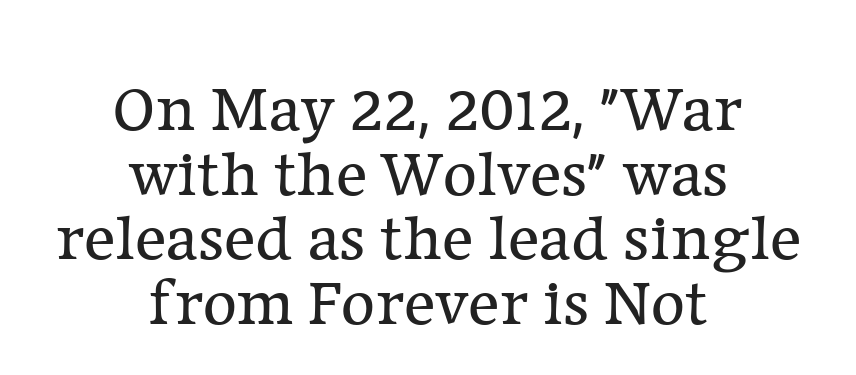
A typesetter would call this proportional, since set widths differ per character. What kind of face is this? One with serifs. Posture: vertical. The paragraph has two soft edges and a firm central axis.
